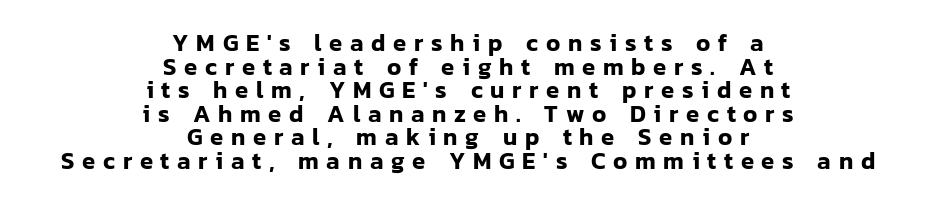
{"italic": "no", "underline": "no", "align": "center", "line_spacing": "tight", "line_spacing_ratio": 0.98, "letter_spacing": "wide", "letter_spacing_em": 0.32, "glyph_px": 24}
